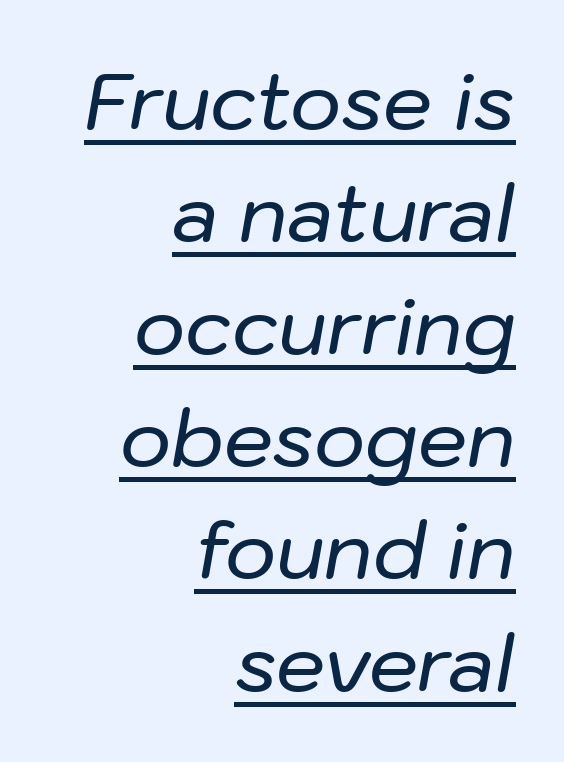
The image shows 78 px text type, italic (leaning right); set right-aligned, normal line spacing (1.44x), normal letter spacing, underlined; low stroke contrast and a medium x-height.
